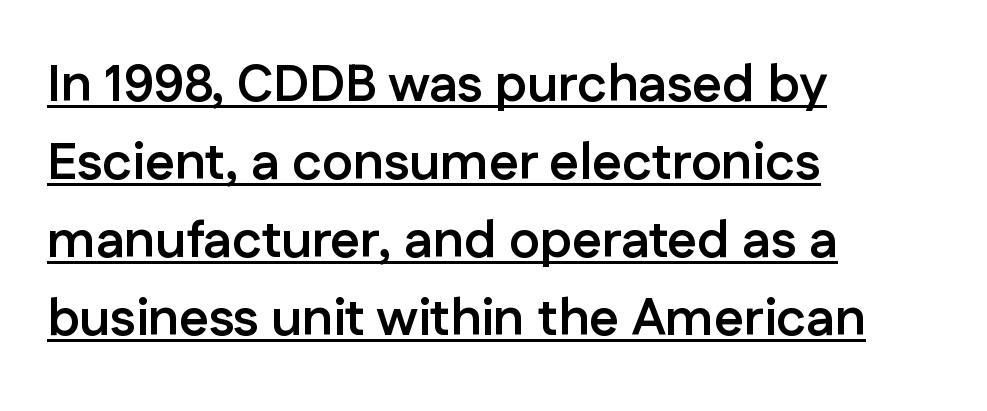
The image shows 52 px semibold sans-serif type, upright; set left-aligned, normal line spacing (1.5x), normal letter spacing, underlined; low stroke contrast and a medium x-height.
